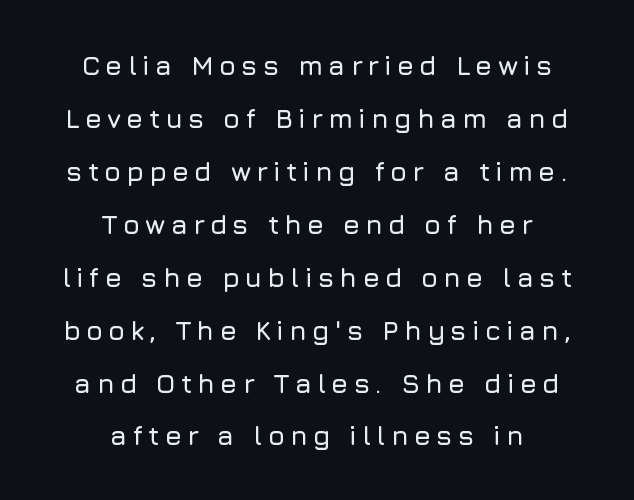
The image shows 27 px text type, upright; set centered, loose line spacing (1.96x), not underlined.
